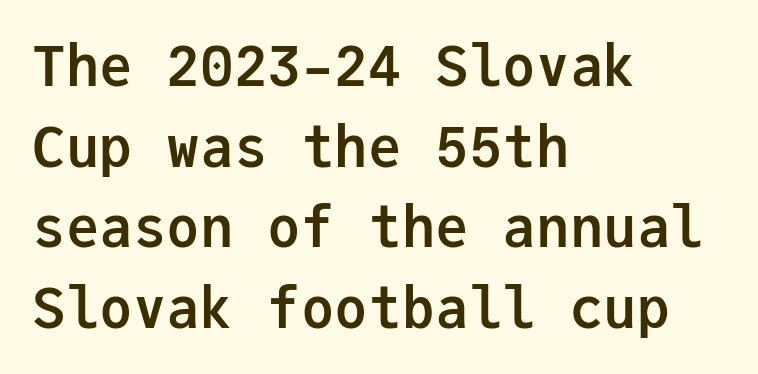
This is heavy type, rendered in bold. The typography opts for an upright posture over an oblique one. Serifs: no, the terminals of the letterforms are clean. You could call the tracking neutral — neither tight nor loose.
